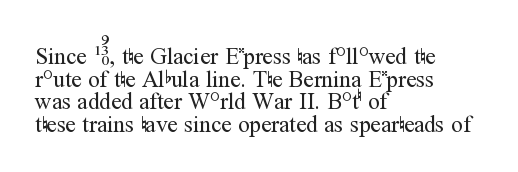
This rendering leaves character spacing at its baseline value. Every character sits straight up, as roman type does. Has an underline been added? It has not. The rendering anchors every line to the left-hand side. Rows of type sit shoulder to shoulder in the vertical direction. The cut favours lightness, reaching ordinary text weight at its darkest.
